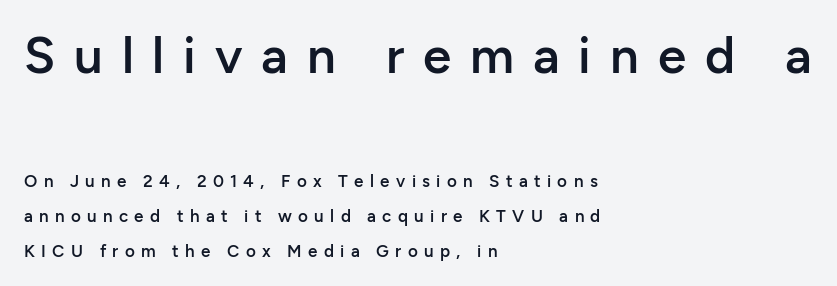
{"serif": "no", "italic": "no", "bold": "semi", "weight": "semibold", "width": "normal", "stroke_contrast": "low", "x_height": "medium", "monospaced": "no", "underline": "no", "align": "left", "line_spacing": "loose", "line_spacing_ratio": 2.06, "letter_spacing": "wide", "letter_spacing_em": 0.37, "larger_block": "first", "size_ratio": 3.0, "glyph_px": 51}
